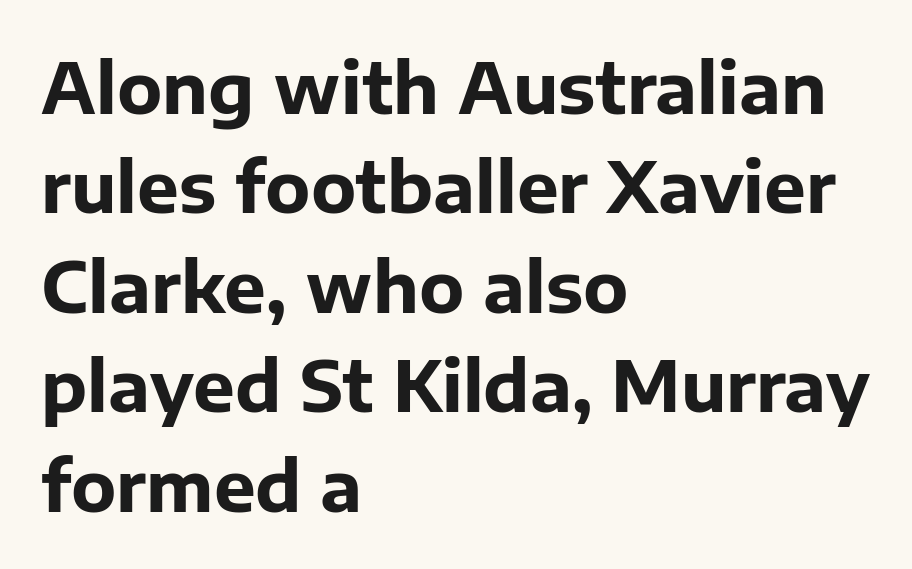
The image shows 70 px bold sans-serif type, upright; set left-aligned, normal line spacing (1.42x), normal letter spacing, not underlined; low stroke contrast and a medium x-height.
